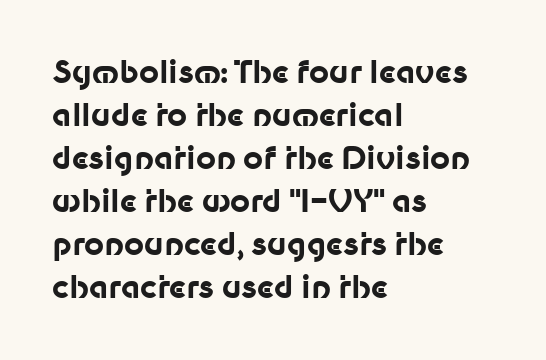
{"serif": "no", "italic": "no", "bold": "yes", "weight": "bold", "width": "normal", "stroke_contrast": "low", "x_height": "medium", "monospaced": "no", "underline": "no", "align": "left", "line_spacing": "normal", "line_spacing_ratio": 1.39, "letter_spacing": "normal", "letter_spacing_em": 0.0, "glyph_px": 31}
